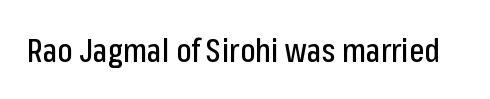
The words here are not underlined. Posture: upright roman. The horizontal fit of the characters is conventional and even. What kind of face is this? One without serifs — a sans.
